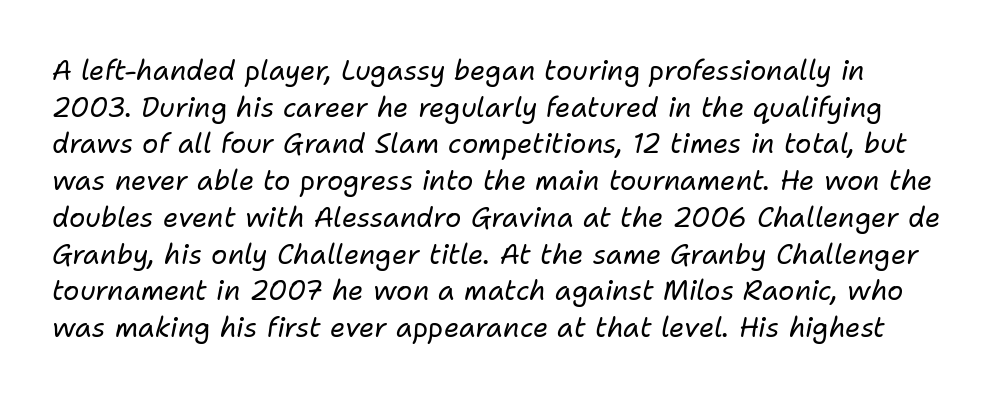
Q: Is the text bold? A: No.
Q: Is the text italic (slanted)? A: Yes, it leans right by about 11 degrees.
Q: Is the text underlined? A: No.
Q: Is the spacing between letters normal or unusually wide? A: Normal.
Q: Is the spacing between lines tight, normal or loose? A: Normal.
